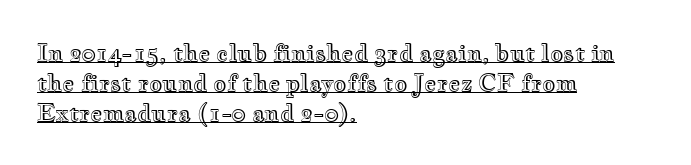
Every word sits above its own underline. Designer's note — italics off, roman on. The tracking reads as untouched default to a designer's eye. Line spacing here is normal.
